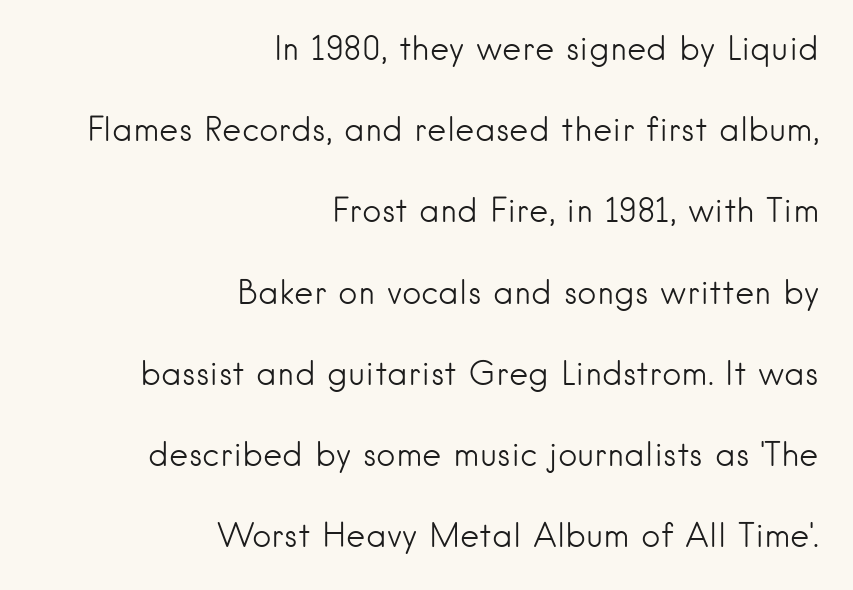
{"serif": "no", "italic": "no", "bold": "no", "weight": "light", "width": "normal", "stroke_contrast": "low", "x_height": "small", "monospaced": "no", "underline": "no", "align": "right", "line_spacing": "loose", "line_spacing_ratio": 2.46, "letter_spacing": "normal", "letter_spacing_em": 0.0, "glyph_px": 33}
